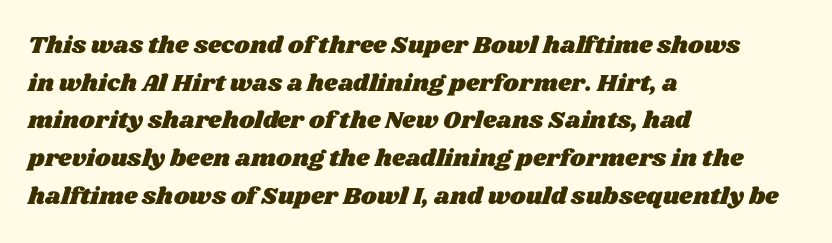
{"underline": "no", "align": "left", "line_spacing": "normal", "line_spacing_ratio": 1.57, "letter_spacing": "normal", "letter_spacing_em": 0.0, "glyph_px": 24}
